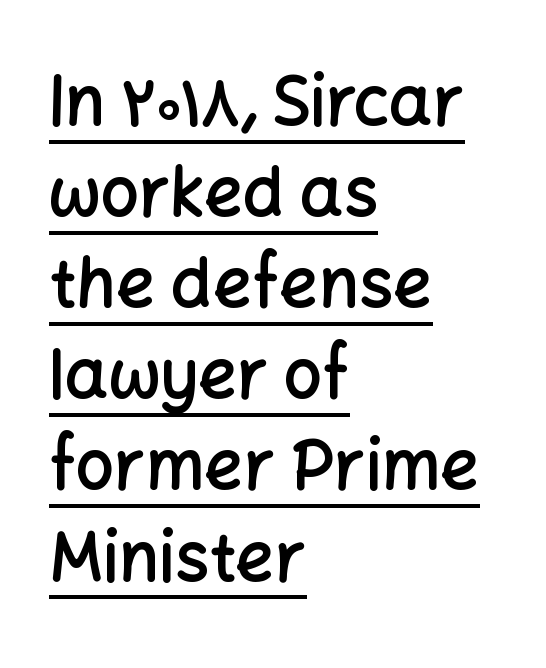
The image shows 68 px semibold sans-serif type, upright; set left-aligned, normal line spacing (1.34x), normal letter spacing, underlined; low stroke contrast and a medium x-height.
